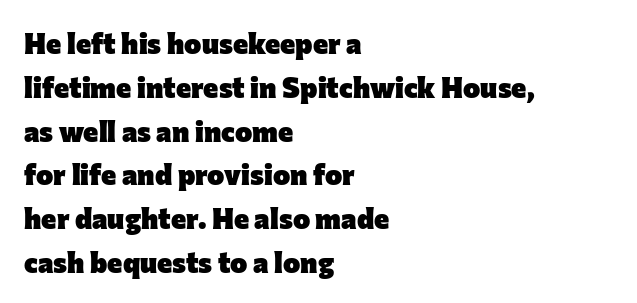
Q: Is the text bold? A: Yes.
Q: Is the text italic (slanted)? A: No, it is upright.
Q: Is the typeface a serif or a sans-serif typeface? A: Sans-serif.
Q: Is the text underlined? A: No.
Q: How is the paragraph aligned? A: Left-aligned.
Q: Is the spacing between letters normal or unusually wide? A: Normal.
Q: Is the spacing between lines tight, normal or loose? A: Normal.
Q: Width (condensed, normal, or wide)? A: Normal.
Q: Stroke contrast? A: Low.
Q: x-height? A: Medium.
Q: Monospaced? A: No.
